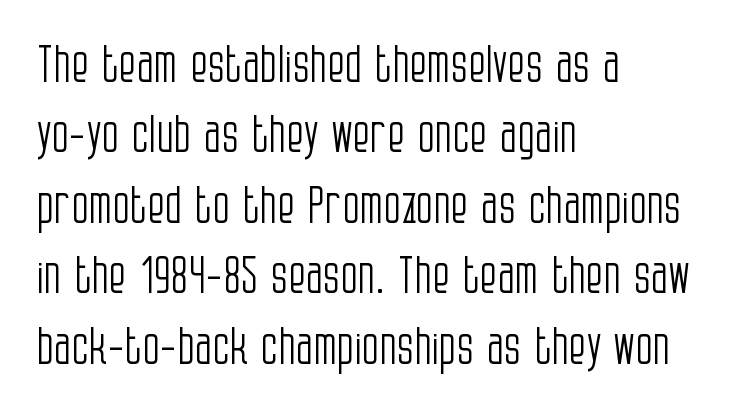
The words here are not underlined. What stands out about the letter spacing? Nothing — it is the standard amount. Evenly set lines give the paragraph a standard silhouette. These lines are rendered in a variable-pitch font. The lettering holds an erect, upright posture throughout.
